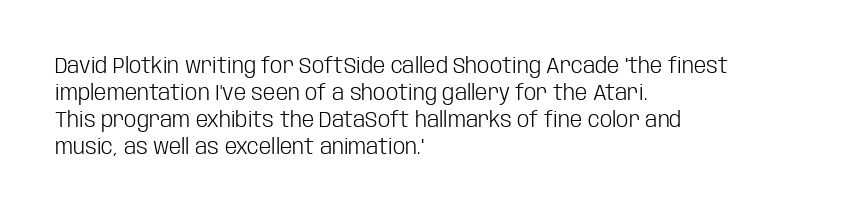
Honestly, the letter spacing is just normal — you wouldn't notice it. A student would call this left alignment; a typographer would say flush left, rag right. The font sits on the lighter half of the weight spectrum, regular included. Just letters on the line, the space beneath them empty.
